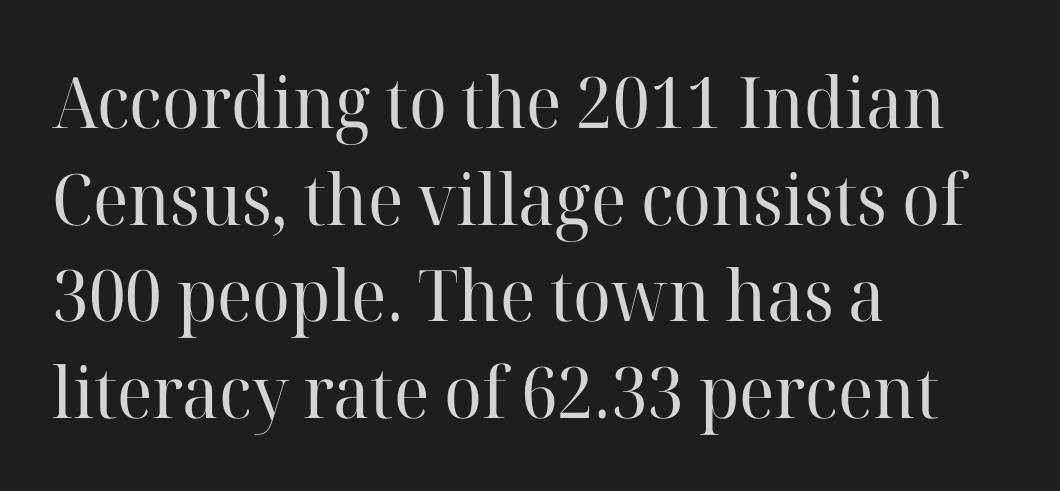
{"serif": "yes", "italic": "no", "bold": "no", "weight": "regular", "width": "normal", "stroke_contrast": "high", "x_height": "medium", "monospaced": "no", "underline": "no", "align": "left", "line_spacing": "normal", "line_spacing_ratio": 1.36, "letter_spacing": "normal", "letter_spacing_em": 0.0, "glyph_px": 71}
